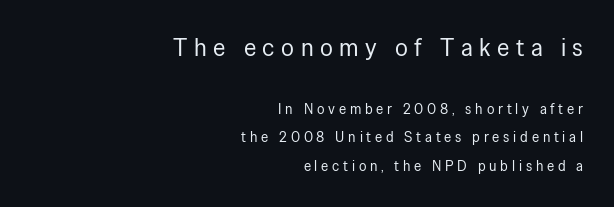
Someone cranked the tracking dial way up on this one. The strip under each line holds only bare page. A student would notice the top passage is typeset larger than what follows. This is the regular roman posture of the typeface.
